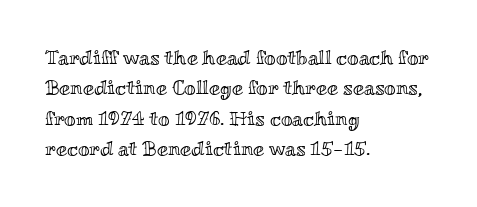
{"italic": "no", "underline": "no", "align": "left", "line_spacing": "normal", "line_spacing_ratio": 1.52, "letter_spacing": "normal", "letter_spacing_em": 0.0, "glyph_px": 20}
